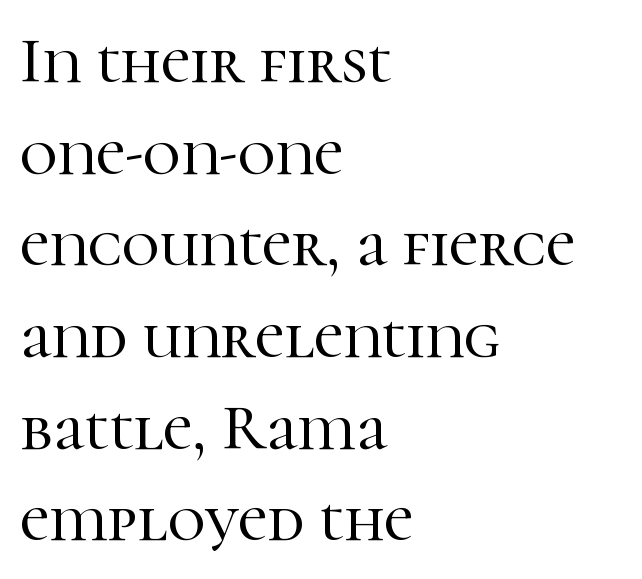
Check where the strokes stop: tiny serifs finish them off. The face used here is proportionally spaced, like ordinary book or web type. The rendering uses a moderate line-height, typical for paragraphs. The typesetter chose a ragged-right arrangement here. Type without underlining.
